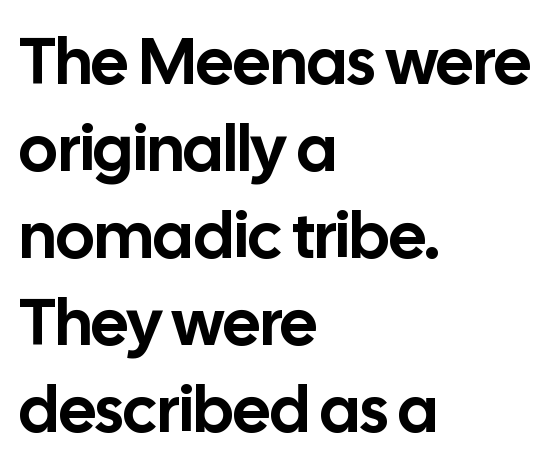
{"serif": "no", "italic": "no", "width": "normal", "stroke_contrast": "low", "x_height": "medium", "monospaced": "no", "underline": "no", "align": "left", "line_spacing": "normal", "line_spacing_ratio": 1.34, "letter_spacing": "normal", "letter_spacing_em": 0.0, "glyph_px": 65}
